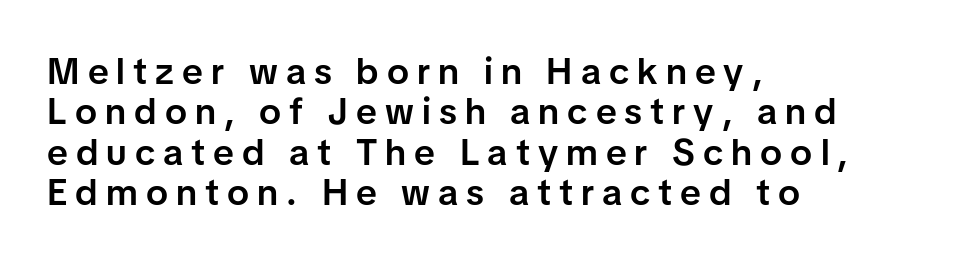
The image shows 37 px semibold sans-serif type, upright; set left-aligned, tight line spacing (1.09x), unusually wide letter spacing (+0.22 em), not underlined; low stroke contrast and a medium x-height.
